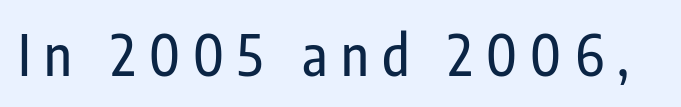
This sample has the flowing, uneven cadence of proportional lettering. The font family rendered here belongs to the sans-serif group. Check under the words: just untouched page. A typesetter would call this heavily tracked-out type.
